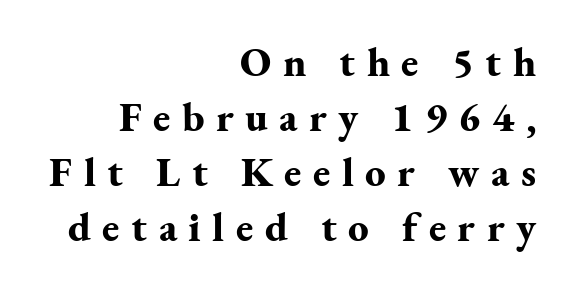
The image shows 41 px bold serif type, upright; set right-aligned, normal line spacing (1.34x), unusually wide letter spacing (+0.28 em), not underlined; medium stroke contrast and a small x-height.
